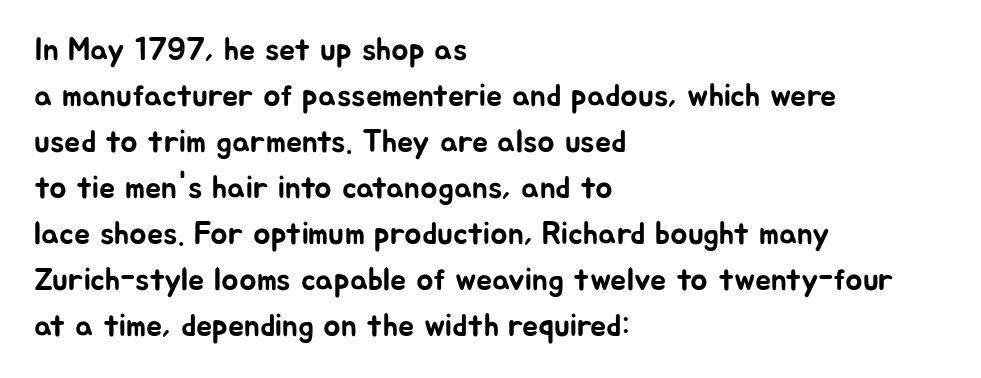
{"serif": "no", "italic": "no", "width": "normal", "stroke_contrast": "low", "x_height": "medium", "monospaced": "no", "underline": "no", "align": "left", "line_spacing": "normal", "line_spacing_ratio": 1.44, "letter_spacing": "normal", "letter_spacing_em": 0.0, "glyph_px": 32}
